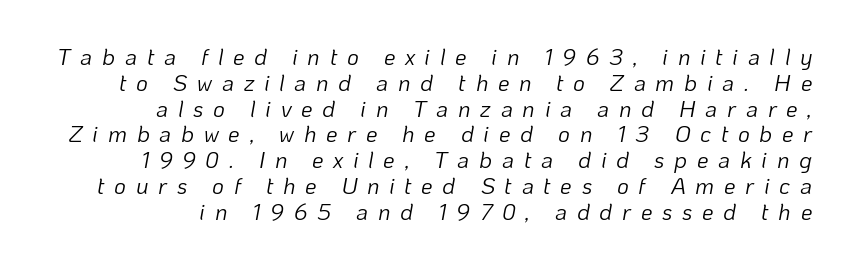
The image shows 23 px text type, italic (leaning right); set right-aligned, tight line spacing (1.12x), unusually wide letter spacing (+0.42 em), not underlined.
